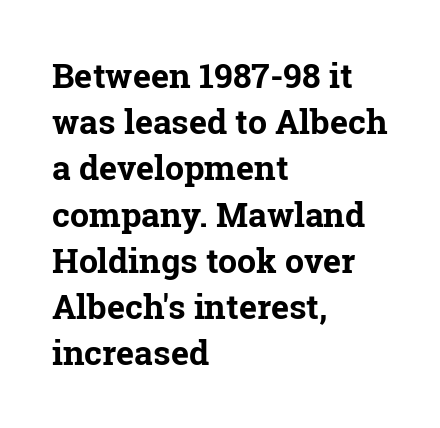
Check under the words: just untouched page. Looks like regular typesetting: each glyph gets only the width it needs. Does the copy run flush right? No — it runs flush left. One glance says typical: line gaps are just what's usual. Tracking value appears to be zero — textbook default spacing.
